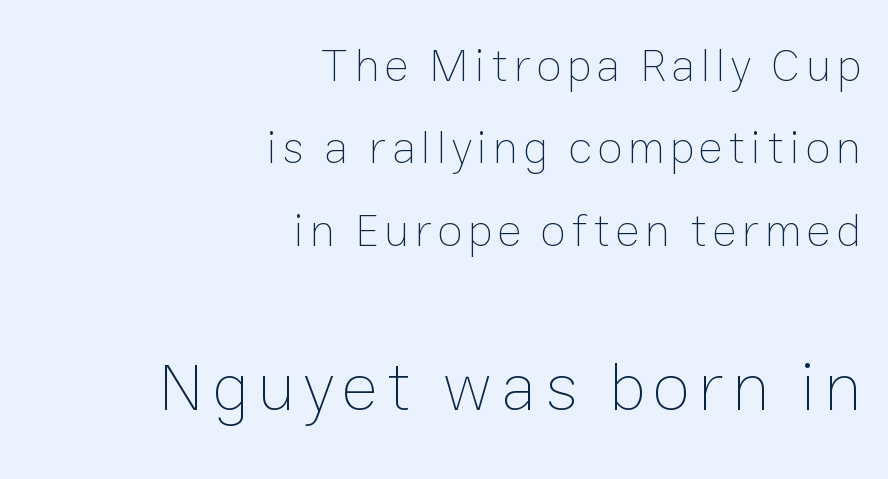
Q: Is the text bold? A: No.
Q: Is the text italic (slanted)? A: No, it is upright.
Q: Is the text underlined? A: No.
Q: How is the paragraph aligned? A: Right-aligned.
Q: Which block of text is set in a larger size, the first (top) or the second (bottom)? A: The second (bottom) one.
Q: Width (condensed, normal, or wide)? A: Normal.
Q: Stroke contrast? A: Low.
Q: x-height? A: Medium.
Q: Monospaced? A: No.
